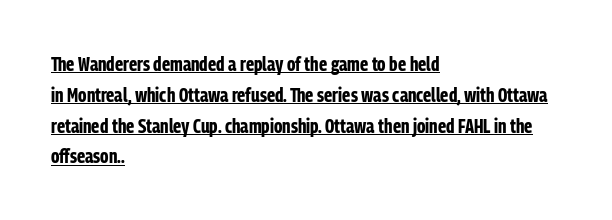
The characters look thick and weighty, a clear bold. Leftover space on each line is placed entirely after the last word. The lines sit at an ordinary, default distance from one another. Notice how a bar underscores the lettering throughout.
